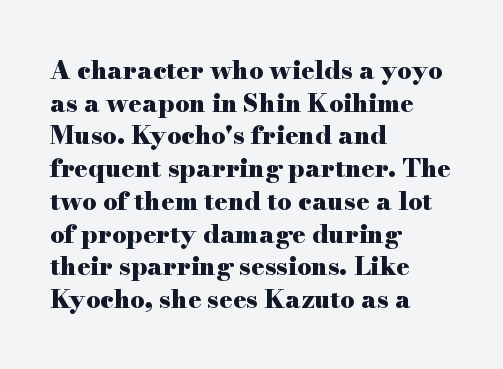
Q: Is the text bold? A: Yes.
Q: Is the text italic (slanted)? A: No, it is upright.
Q: Is the text underlined? A: No.
Q: How is the paragraph aligned? A: Left-aligned.
Q: Is the spacing between letters normal or unusually wide? A: Normal.
Q: Is the spacing between lines tight, normal or loose? A: Normal.
